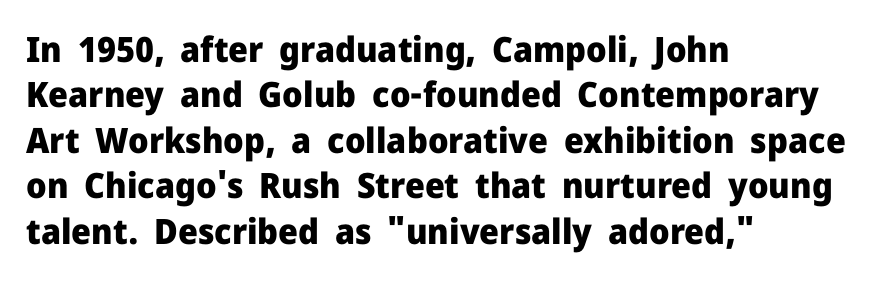
Underline: absent. Where is the straight margin? On the left. Notice how descenders clear the ascenders below comfortably — that's standard leading. The type is set solid horizontally, with unmodified tracking. Do the characters align in a grid? No, the font is proportional. These lines were composed using upright roman letters.
